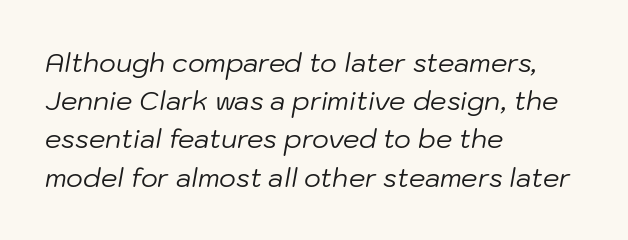
{"italic": "yes", "lean": "right", "slant_degrees": 10, "bold": "no", "underline": "no", "align": "left", "line_spacing": "normal", "line_spacing_ratio": 1.47, "letter_spacing": "normal", "letter_spacing_em": 0.0, "glyph_px": 26}
